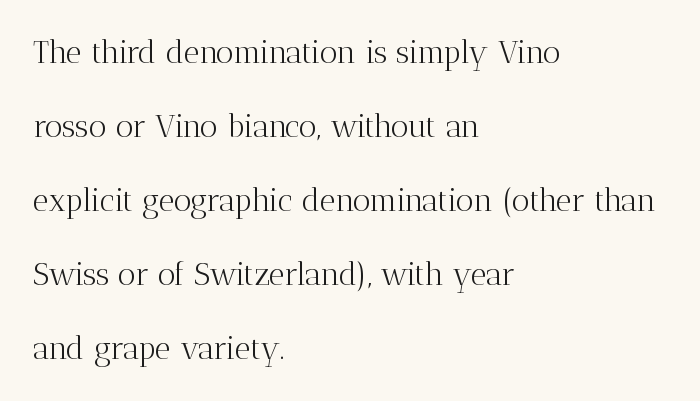
Q: Is the text bold? A: No.
Q: Is the text italic (slanted)? A: No, it is upright.
Q: Is the typeface a serif or a sans-serif typeface? A: Serif.
Q: Is the text underlined? A: No.
Q: How is the paragraph aligned? A: Left-aligned.
Q: Is the spacing between letters normal or unusually wide? A: Normal.
Q: Is the spacing between lines tight, normal or loose? A: Loose.
Q: Width (condensed, normal, or wide)? A: Normal.
Q: Stroke contrast? A: Medium.
Q: x-height? A: Medium.
Q: Monospaced? A: No.
